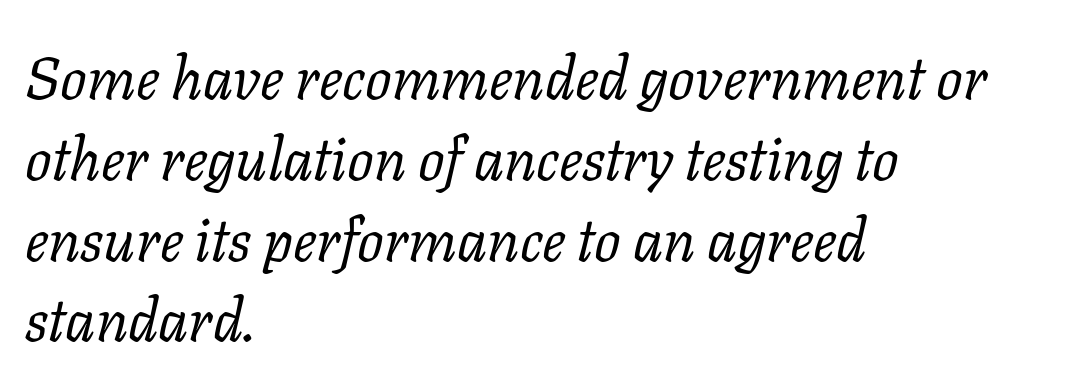
You could call the tracking neutral — neither tight nor loose. The font is comparable to plain body text, perhaps lighter. An italicized treatment has been applied to the whole sample. This sample is left-justified, so line endings fall wherever the words run out. Vertical spacing — default.
